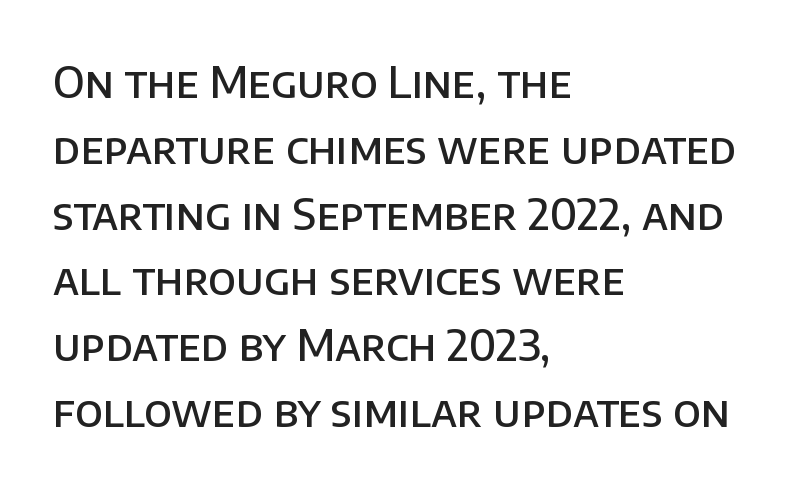
The image shows 43 px semibold sans-serif type, upright; set left-aligned, normal line spacing (1.53x), normal letter spacing, not underlined; low stroke contrast and a large x-height.
